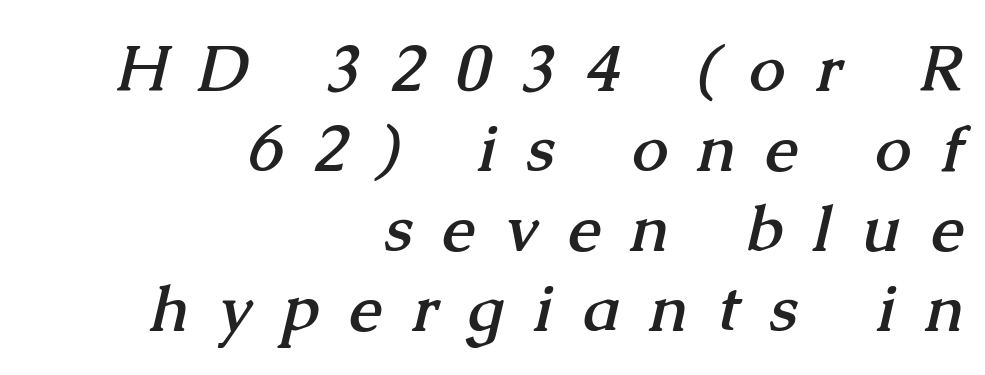
The image shows 64 px semibold serif type; set right-aligned, normal line spacing (1.25x), unusually wide letter spacing (+0.48 em), not underlined; medium stroke contrast and a medium x-height.
